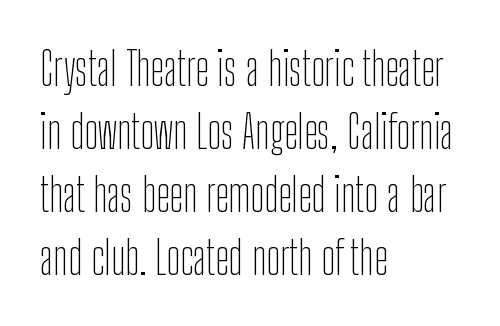
Words float on clear page, feet unadorned. Nope, no serifs anywhere on these letters. The rows are spaced the way most documents space them. Unlike italic type, these characters show no tilt at all. Each letter keeps its own natural width here, so spacing adapts to shape. A quiet, ordinary-to-light weight characterises the typeface.
